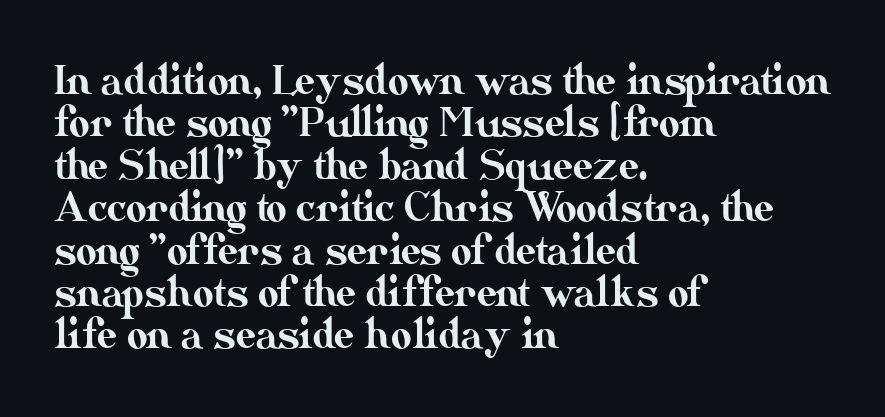
The foot of each line stays bare and open. The compositor pushed each line to the left boundary. Notice how the stems are strictly vertical — no italics here. How are the letters spaced? Ordinarily, with no added tracking. You could not count columns in this text — the font is proportionally spaced.
